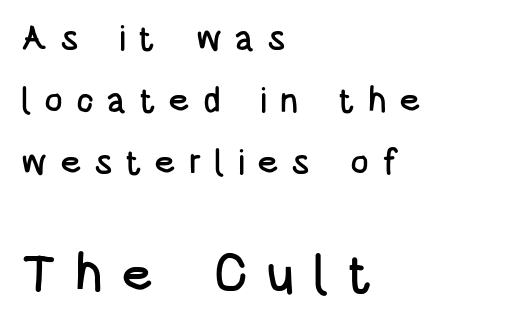
The image shows 52 px condensed sans-serif type, upright; set left-aligned, line spacing 1.77x, unusually wide letter spacing (+0.35 em), not underlined; the second (bottom) block is 1.49x larger; low stroke contrast and a large x-height.
